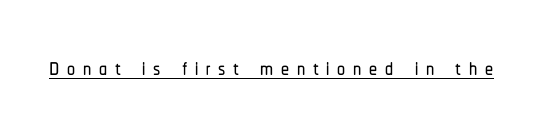
The image shows 32 px condensed sans-serif type, upright; set unusually wide letter spacing (+0.24 em), underlined; low stroke contrast and a medium x-height.
